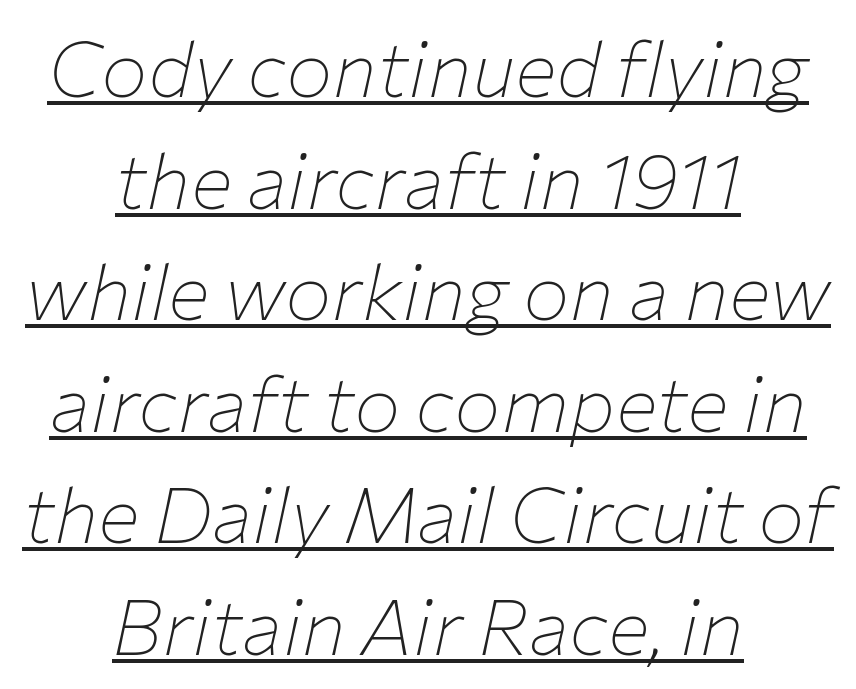
Looking at the ascenders, they clearly lean. Underline: present. The letterforms sit shoulder to shoulder at normal distance. This reads as an unemphasized weight, regular at the heaviest. The compositor balanced each line on the midline.
